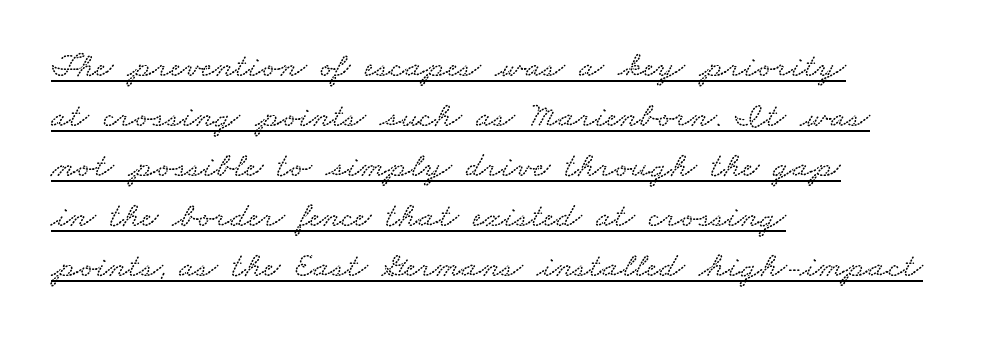
{"width": "wide", "stroke_contrast": "low", "x_height": "small", "monospaced": "no", "underline": "yes", "align": "left", "line_spacing": "normal", "line_spacing_ratio": 1.39, "letter_spacing": "normal", "letter_spacing_em": 0.0, "glyph_px": 36}
